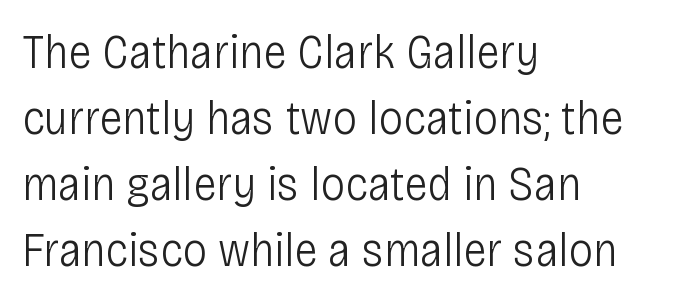
Compared with typical paragraphs, the rows here are spaced about the same. On a weight scale, this lands at 450 or below. Between one letter and the next there's only the usual sliver of space. The rag falls on the right side of this text block. These lines are rendered in a variable-pitch font.
